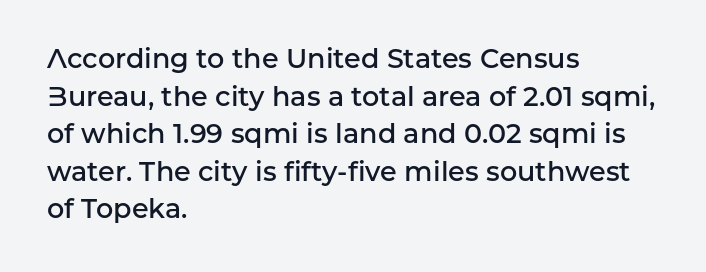
If you drew a ruler down the left edge, every line would touch it. Does the leading feel generous? No, just average. The gap between lines stays unmarked. This is the in-between weight designers call semibold or demi. These lines keep a tight, regular rhythm from letter to letter. This is roman type, the default non-slanted kind.
